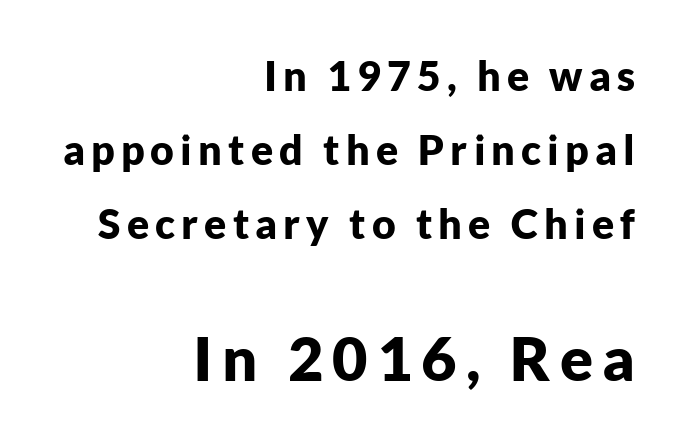
Typographic density is high because the face is bold. The block sitting lower on the canvas is the one with enlarged characters. Just letters on the line, the space beneath them empty. This sample has the flowing, uneven cadence of proportional lettering. No italicization has been applied; the sample stays upright.
